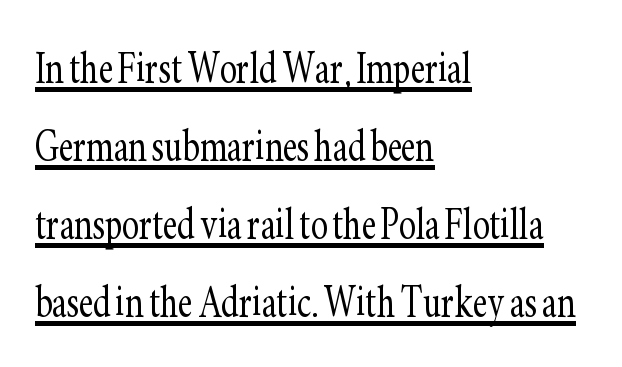
{"serif": "yes", "italic": "no", "bold": "no", "weight": "light", "width": "condensed", "stroke_contrast": "low", "x_height": "small", "monospaced": "no", "underline": "yes", "align": "left", "line_spacing": "normal", "line_spacing_ratio": 1.53, "letter_spacing": "normal", "letter_spacing_em": 0.0, "glyph_px": 51}
